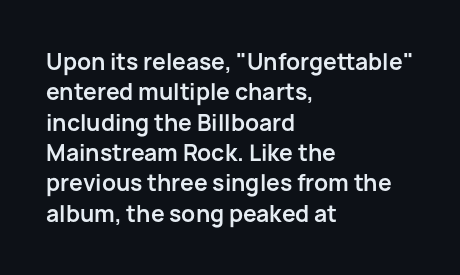
Q: Is the text bold? A: Yes.
Q: Is the text italic (slanted)? A: No, it is upright.
Q: Is the text underlined? A: No.
Q: How is the paragraph aligned? A: Left-aligned.
Q: Is the spacing between letters normal or unusually wide? A: Normal.
Q: Is the spacing between lines tight, normal or loose? A: Normal.
